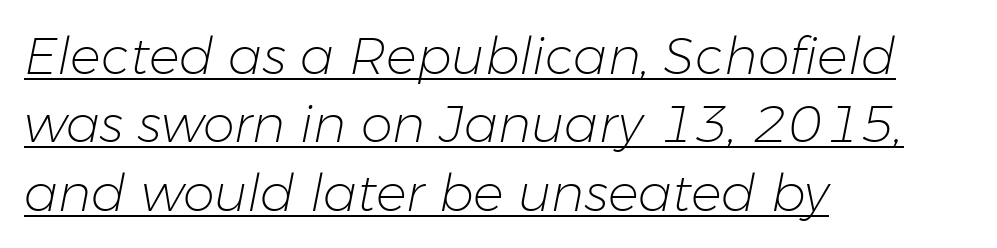
Tracking value appears to be zero — textbook default spacing. Yep, that's italic — everything's leaning. Every word sits above its own underline. Students, observe: this is what conventionally led text looks like.
